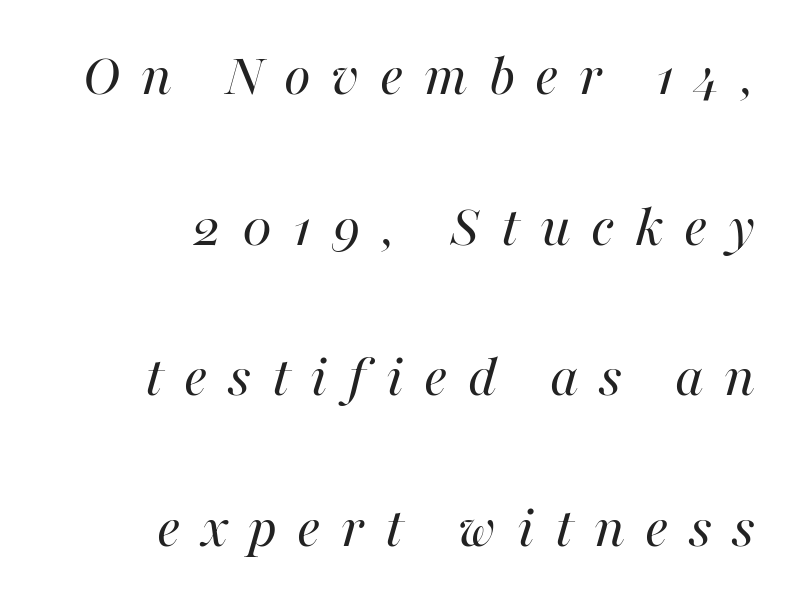
The image shows 61 px regular-weight type, italic (leaning right); set right-aligned, loose line spacing (2.47x), unusually wide letter spacing (+0.33 em), not underlined; high stroke contrast and a medium x-height.
